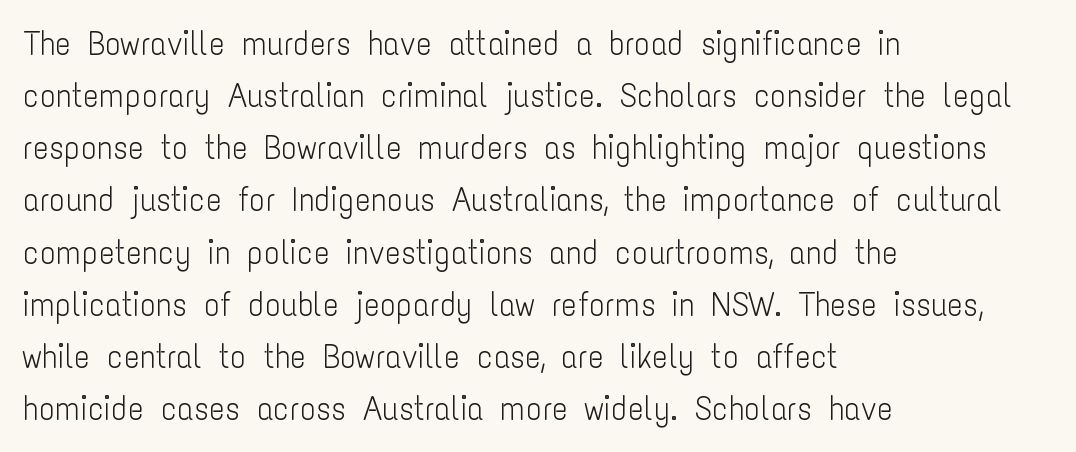
The image shows 33 px light, condensed sans-serif type, upright; set left-aligned, normal line spacing (1.58x), normal letter spacing, not underlined; low stroke contrast and a medium x-height.
